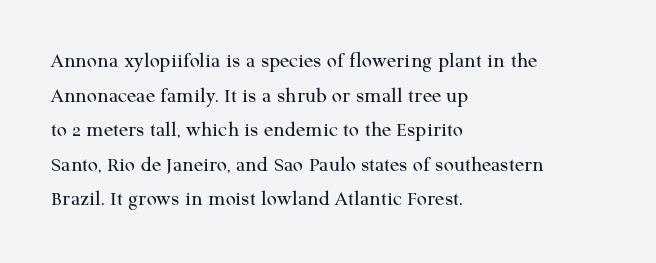
{"italic": "no", "bold": "no", "underline": "no", "align": "left", "line_spacing": "normal", "line_spacing_ratio": 1.57, "letter_spacing": "normal", "letter_spacing_em": 0.0, "glyph_px": 22}
